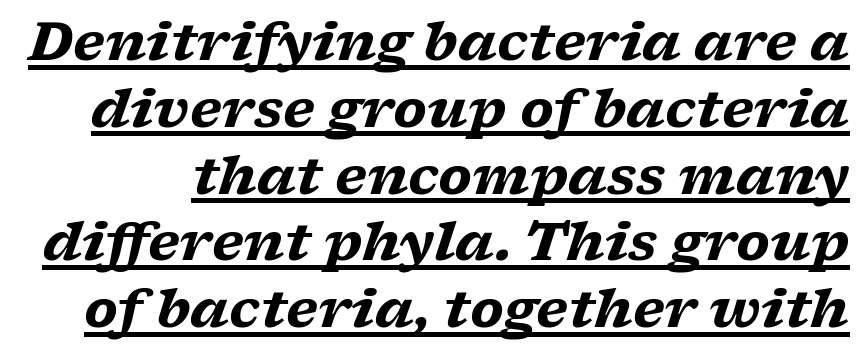
The image shows 53 px heavy, wide serif type, italic (leaning right); set normal line spacing (1.26x), normal letter spacing, underlined; low stroke contrast and a medium x-height.
